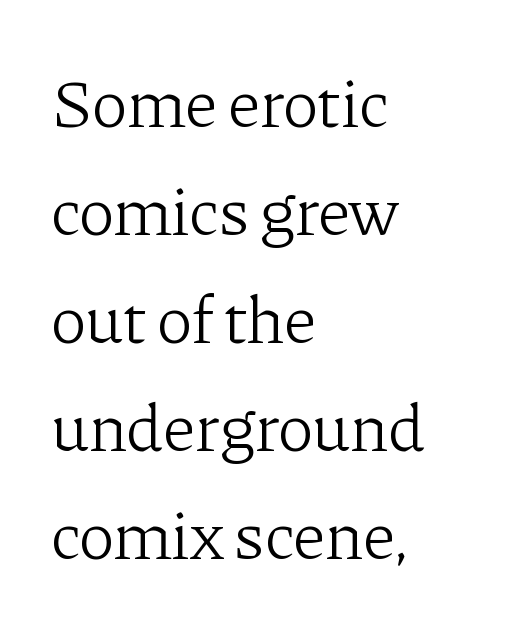
The image shows 68 px light serif type, upright; set left-aligned, normal line spacing (1.59x), normal letter spacing, not underlined; low stroke contrast and a medium x-height.
